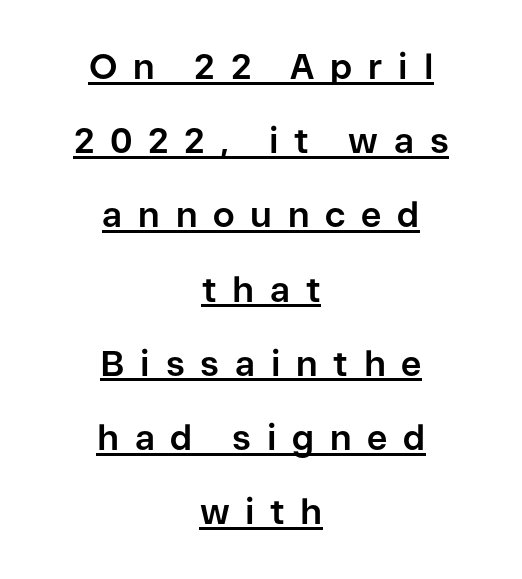
The image shows 35 px bold sans-serif type, upright; set centered, loose line spacing (2.12x), unusually wide letter spacing (+0.45 em), underlined; low stroke contrast and a medium x-height.
